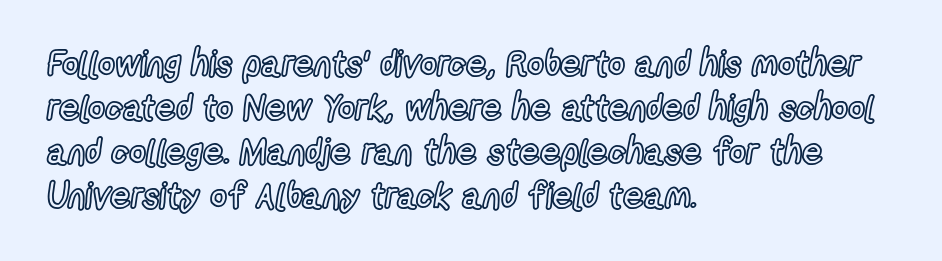
Casual observation: everything's shoved over to the left. Quick note: underline off. Tracking here is standard; glyphs follow each other at the usual distance. Proportional: the letters do not fall into vertical columns.
